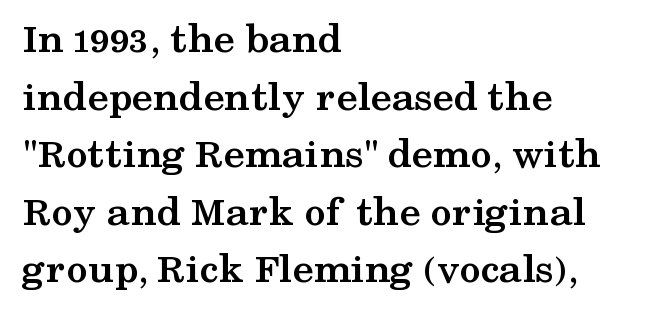
The image shows 43 px semibold, wide serif type, upright; set left-aligned, normal line spacing (1.34x), normal letter spacing, not underlined; medium stroke contrast and a medium x-height.
